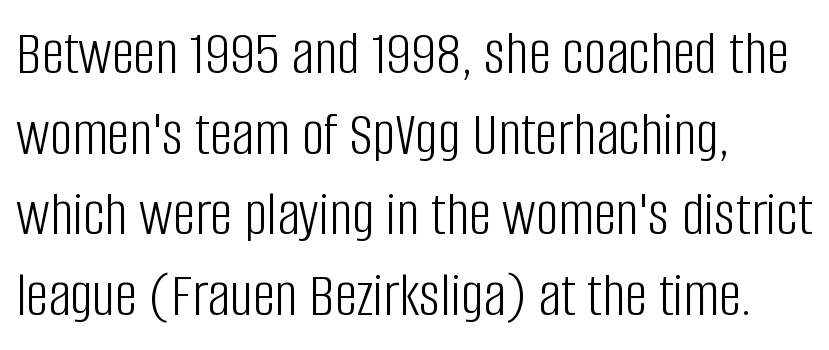
Think standard paragraph weight, or any step lighter than that. The typeface chosen for these lines omits serifs. Typeset ragged right — the left edge is the straight one. Italic? Not at all — the glyphs are vertical. Does the leading feel generous? No, just average. Default kerning and tracking; the words read as compact shapes.
